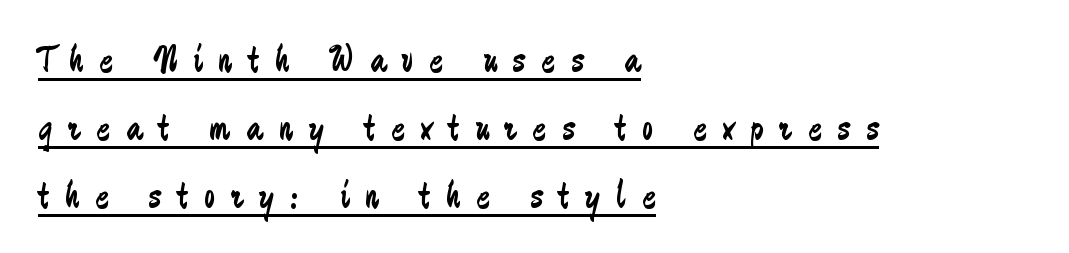
Q: Is the text bold? A: No.
Q: Is the text italic (slanted)? A: Yes.
Q: Is the typeface a serif or a sans-serif typeface? A: Sans-serif.
Q: Is the text underlined? A: Yes.
Q: How is the paragraph aligned? A: Left-aligned.
Q: Is the spacing between letters normal or unusually wide? A: Unusually wide.
Q: Is the spacing between lines tight, normal or loose? A: Normal.
Q: Width (condensed, normal, or wide)? A: Condensed.
Q: Stroke contrast? A: Low.
Q: x-height? A: Medium.
Q: Monospaced? A: No.
